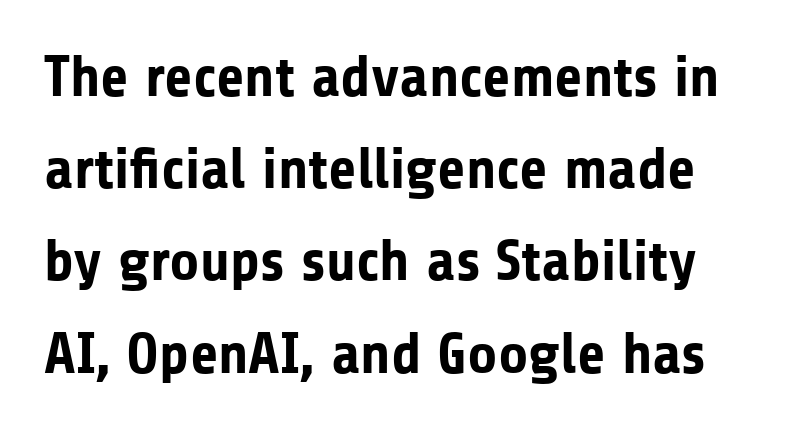
{"serif": "no", "italic": "no", "bold": "yes", "weight": "bold", "width": "normal", "stroke_contrast": "low", "x_height": "medium", "monospaced": "no", "underline": "no", "line_spacing": "normal", "line_spacing_ratio": 1.59, "letter_spacing": "normal", "letter_spacing_em": 0.0, "glyph_px": 58}
